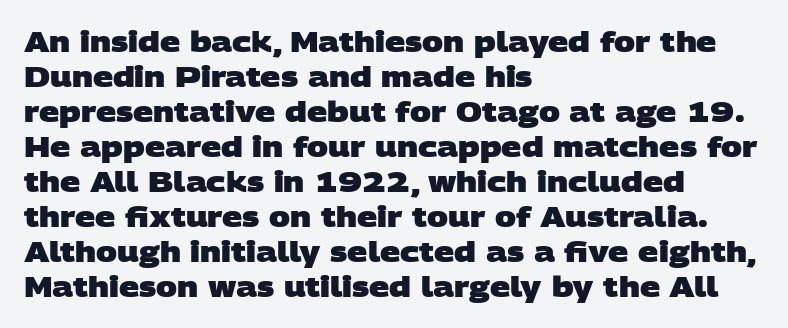
{"serif": "no", "bold": "yes", "weight": "heavy", "width": "wide", "stroke_contrast": "low", "x_height": "large", "monospaced": "no", "underline": "no", "align": "left", "line_spacing": "normal", "line_spacing_ratio": 1.25, "letter_spacing": "normal", "letter_spacing_em": 0.0, "glyph_px": 28}
